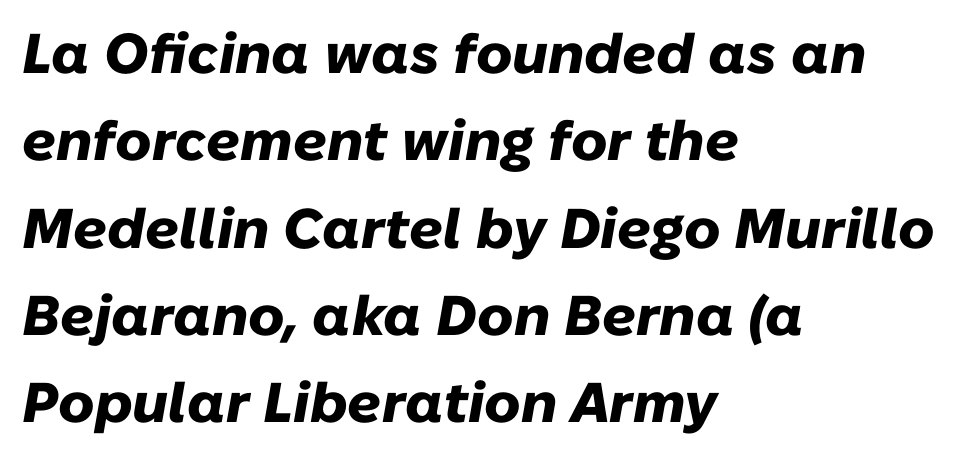
{"italic": "yes", "lean": "right", "slant_degrees": 10, "bold": "yes", "weight": "heavy", "width": "normal", "stroke_contrast": "low", "x_height": "medium", "monospaced": "no", "underline": "no", "align": "left", "line_spacing": "normal", "line_spacing_ratio": 1.56, "letter_spacing": "normal", "letter_spacing_em": 0.0, "glyph_px": 56}
